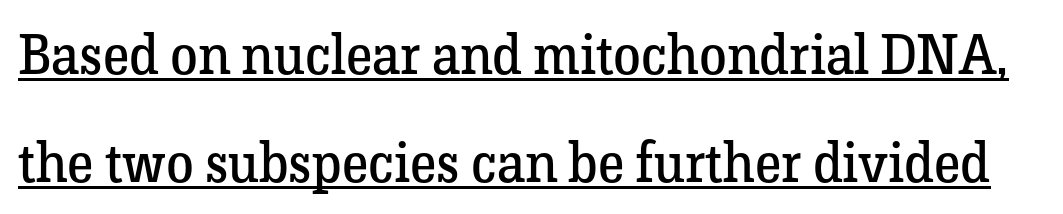
The axis of the letterforms is exactly vertical. Heft: none added — not bold. Each letter's strokes conclude with small projecting serifs. The passage shown is typed in a proportional face where columns would drift.
